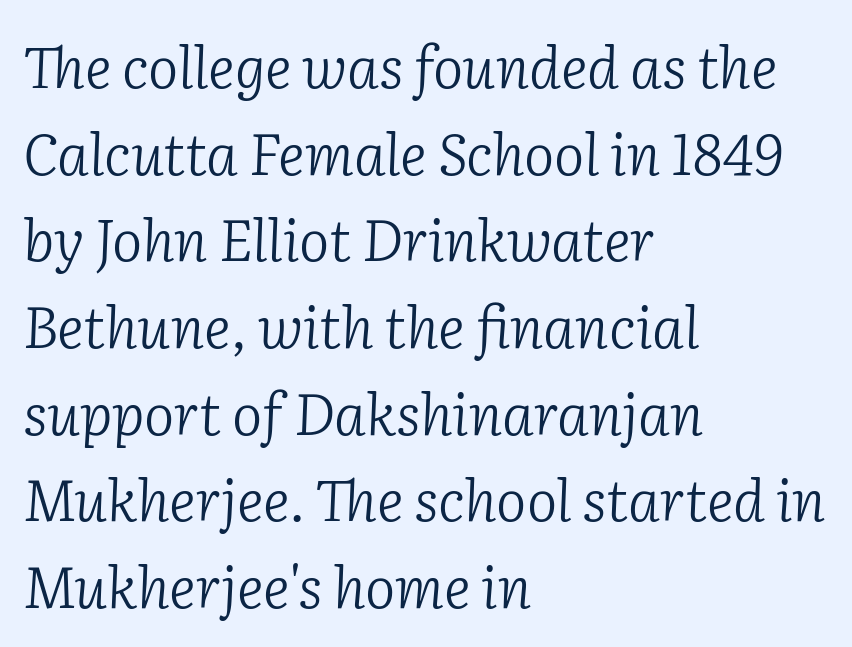
These lines keep a tight, regular rhythm from letter to letter. The typography opts for an oblique posture over an upright one. Vertical spacing — default. You could not count columns in this text — the font is proportionally spaced. Lines of text with bare space underneath.
